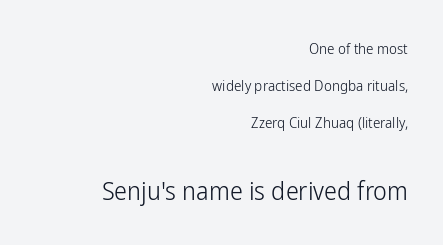
Q: Is the text bold? A: No.
Q: Is the text italic (slanted)? A: No, it is upright.
Q: Is the text underlined? A: No.
Q: How is the paragraph aligned? A: Right-aligned.
Q: Is the spacing between letters normal or unusually wide? A: Normal.
Q: Is the spacing between lines tight, normal or loose? A: Loose.
Q: Which block of text is set in a larger size, the first (top) or the second (bottom)? A: The second (bottom) one.
